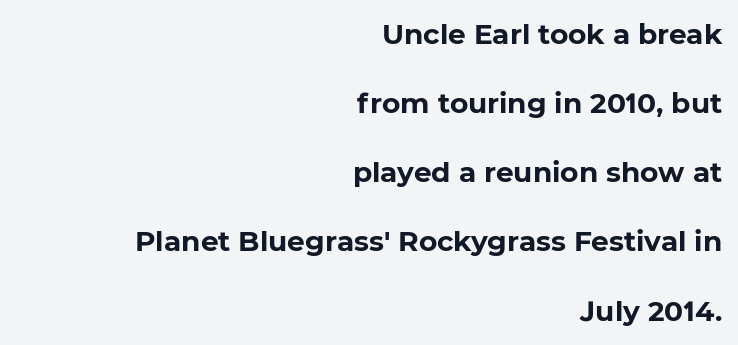
{"serif": "no", "bold": "yes", "weight": "bold", "width": "normal", "stroke_contrast": "low", "x_height": "medium", "monospaced": "no", "underline": "no", "align": "right", "line_spacing": "loose", "line_spacing_ratio": 2.47, "letter_spacing": "normal", "letter_spacing_em": 0.0, "glyph_px": 28}
